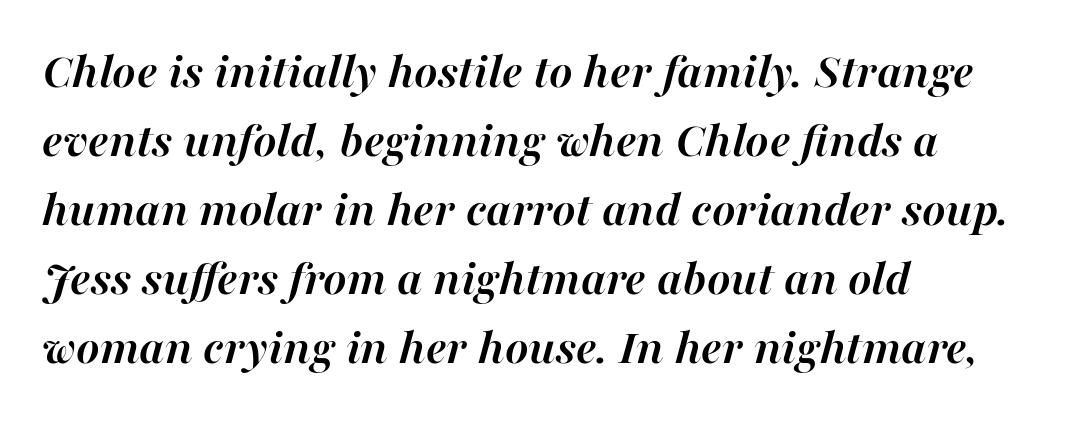
Q: Is the text bold? A: Yes.
Q: Is the text italic (slanted)? A: Yes, it leans right by about 16 degrees.
Q: Is the text underlined? A: No.
Q: How is the paragraph aligned? A: Left-aligned.
Q: Is the spacing between letters normal or unusually wide? A: Normal.
Q: Is the spacing between lines tight, normal or loose? A: Normal.
Q: Width (condensed, normal, or wide)? A: Normal.
Q: Stroke contrast? A: High.
Q: x-height? A: Medium.
Q: Monospaced? A: No.
